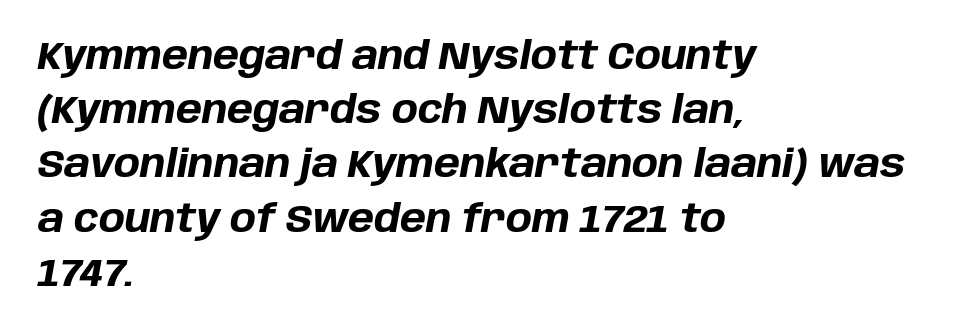
The string is rendered with underlining switched off. A classic flush-left, rag-right setting is used for this passage. Is the type slanted? Yes — the strokes lean at a clear angle. Short note: letters normally spaced. Notice how thick the strokes are: this is what a full bold looks like.
